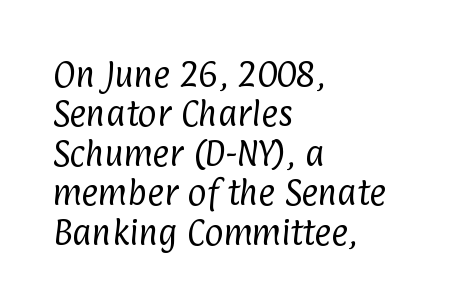
Q: Is the text bold? A: No.
Q: Is the typeface a serif or a sans-serif typeface? A: Sans-serif.
Q: Is the text underlined? A: No.
Q: How is the paragraph aligned? A: Left-aligned.
Q: Is the spacing between letters normal or unusually wide? A: Normal.
Q: Is the spacing between lines tight, normal or loose? A: Normal.
Q: Width (condensed, normal, or wide)? A: Condensed.
Q: Stroke contrast? A: Low.
Q: x-height? A: Medium.
Q: Monospaced? A: No.
